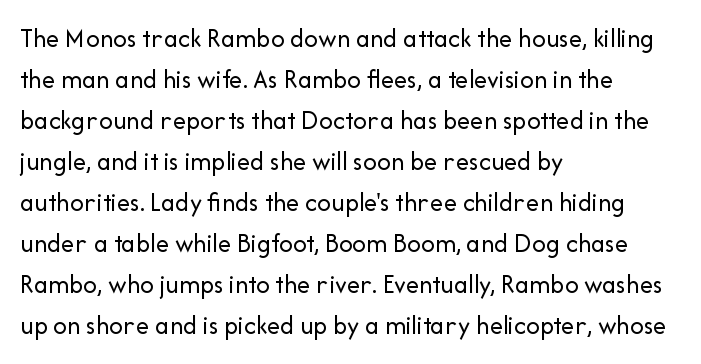
The image shows 27 px text type, upright; set left-aligned, normal line spacing (1.52x), normal letter spacing, not underlined.
